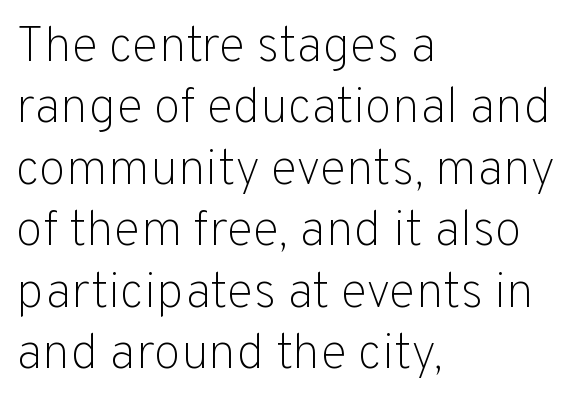
Q: Is the text bold? A: No.
Q: Is the text italic (slanted)? A: No, it is upright.
Q: Is the typeface a serif or a sans-serif typeface? A: Sans-serif.
Q: Is the text underlined? A: No.
Q: How is the paragraph aligned? A: Left-aligned.
Q: Is the spacing between letters normal or unusually wide? A: Normal.
Q: Width (condensed, normal, or wide)? A: Normal.
Q: Stroke contrast? A: Low.
Q: x-height? A: Medium.
Q: Monospaced? A: No.
